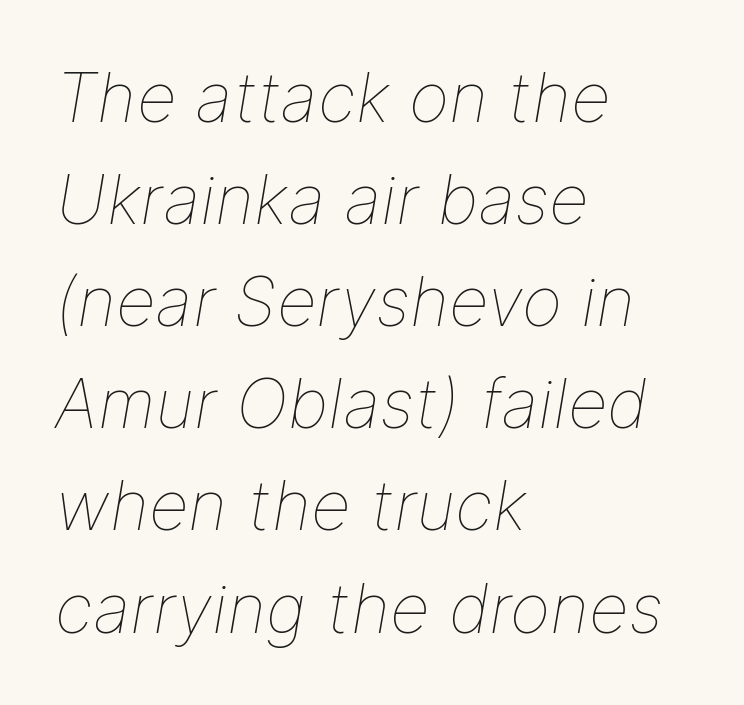
{"italic": "yes", "lean": "right", "slant_degrees": 9, "bold": "no", "weight": "thin", "width": "normal", "stroke_contrast": "low", "x_height": "medium", "monospaced": "no", "underline": "no", "align": "left", "line_spacing": "normal", "line_spacing_ratio": 1.48, "letter_spacing": "normal", "letter_spacing_em": 0.0, "glyph_px": 69}
